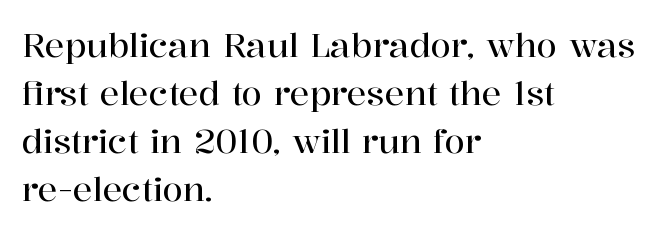
Only glyphs here, with clear space below each row. Every row of glyphs begins at an identical x-position on the left. Each word holds together tightly as a unit, with standard inter-letter gaps. Do the letters lean? They stand straight. Little horizontal feet cap the strokes, marking this as serif type.
